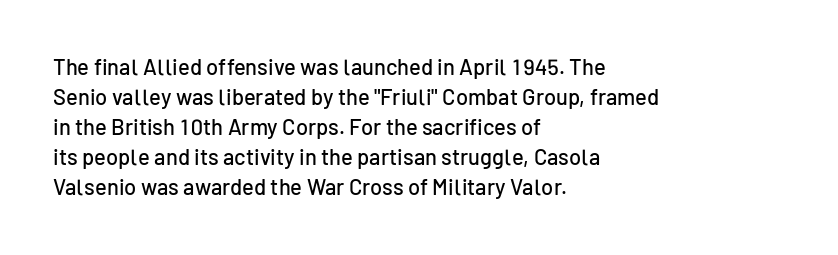
Decoration check: the copy has no underline. A roman cut, with each character standing at attention. The line-height multiplier appears to be the usual default. In CSS terms this would be text-align: left. Words appear dense and cohesive because spacing is normal.
